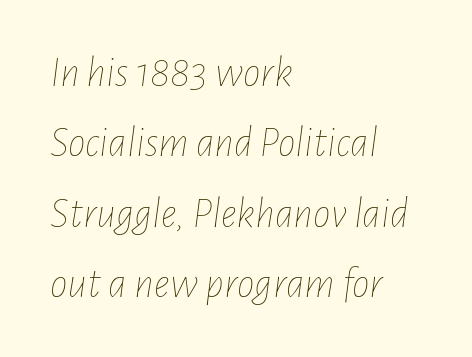
The designer left line spacing at the default. These lines are rendered in a variable-pitch font. Emphasis-style slanted type is in use. In CSS terms this would be text-align: left. Here the glyphs are tracked normally, forming tight word shapes.
